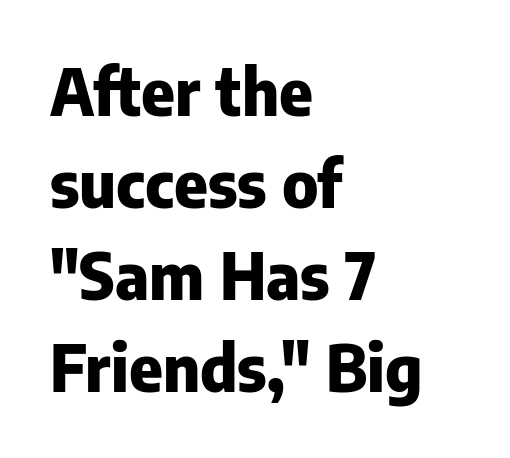
The characters display no serif detailing; their extremities are plain. Regarding leading, the lines here are spaced in the standard way. These lines keep a tight, regular rhythm from letter to letter. Each letter keeps its own natural width here, so spacing adapts to shape. A typesetter would mark this as roman, not italic. Where is the straight margin? On the left.
